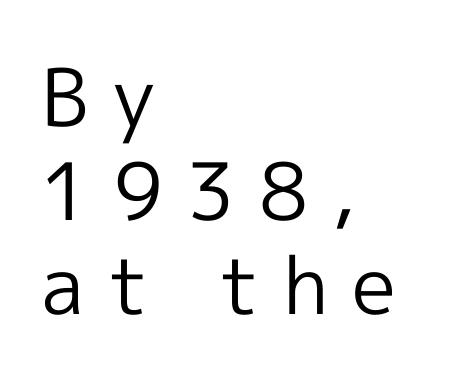
Check the space under the baseline: it is left empty. A typesetter would call this heavily tracked-out type. Vertical stems look standard width or narrower in stroke. Do the characters align in a grid? No, the font is proportional. Vertical strokes here are truly vertical.
